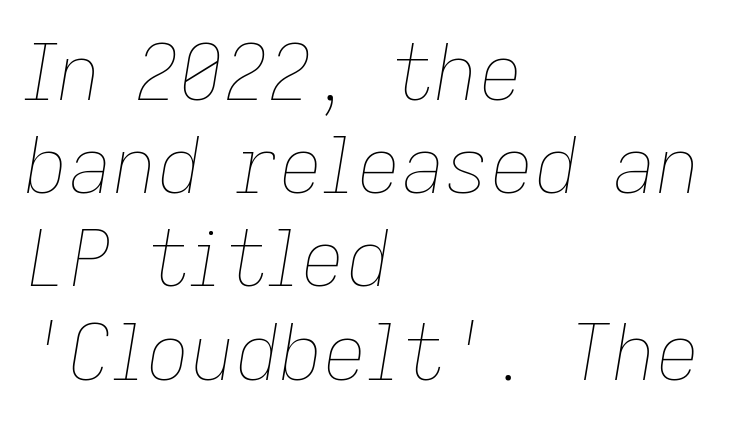
The image shows 77 px thin type, italic (leaning right); set left-aligned, line spacing 1.21x, normal letter spacing, not underlined; low stroke contrast and a medium x-height.
